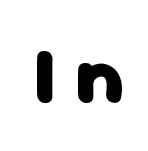
Are there feet on the stems? There aren't — it's a sans. Spacing between characters has been opened up far beyond the box default. It's the straight-up-and-down kind of type. The space beneath each line is pristine and unruled. What weight is shown? A full bold with thick strokes. Here the designer chose a conventional face with non-uniform glyph widths.
